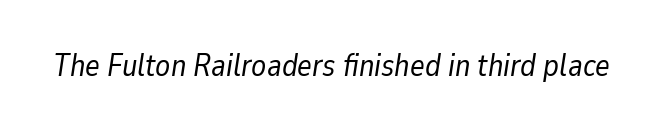
{"italic": "yes", "lean": "right", "slant_degrees": 9, "bold": "no", "weight": "regular", "width": "normal", "stroke_contrast": "low", "x_height": "medium", "monospaced": "no", "underline": "no", "letter_spacing": "normal", "letter_spacing_em": 0.0, "glyph_px": 31}
